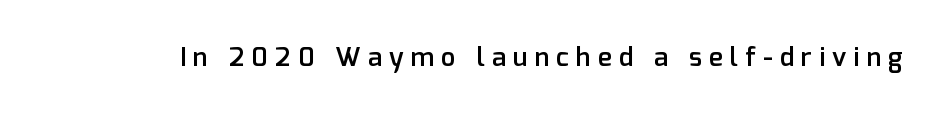
The image shows 26 px text type, upright; set unusually wide letter spacing (+0.28 em), not underlined.
